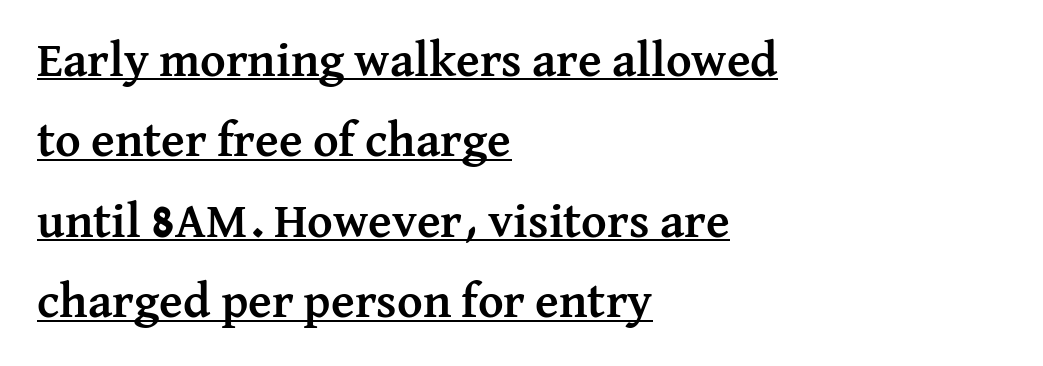
Q: Is the text bold? A: Yes.
Q: Is the text italic (slanted)? A: No, it is upright.
Q: Is the typeface a serif or a sans-serif typeface? A: Serif.
Q: Is the text underlined? A: Yes.
Q: How is the paragraph aligned? A: Left-aligned.
Q: Is the spacing between letters normal or unusually wide? A: Normal.
Q: Is the spacing between lines tight, normal or loose? A: Normal.
Q: Width (condensed, normal, or wide)? A: Normal.
Q: Stroke contrast? A: Medium.
Q: x-height? A: Medium.
Q: Monospaced? A: No.
